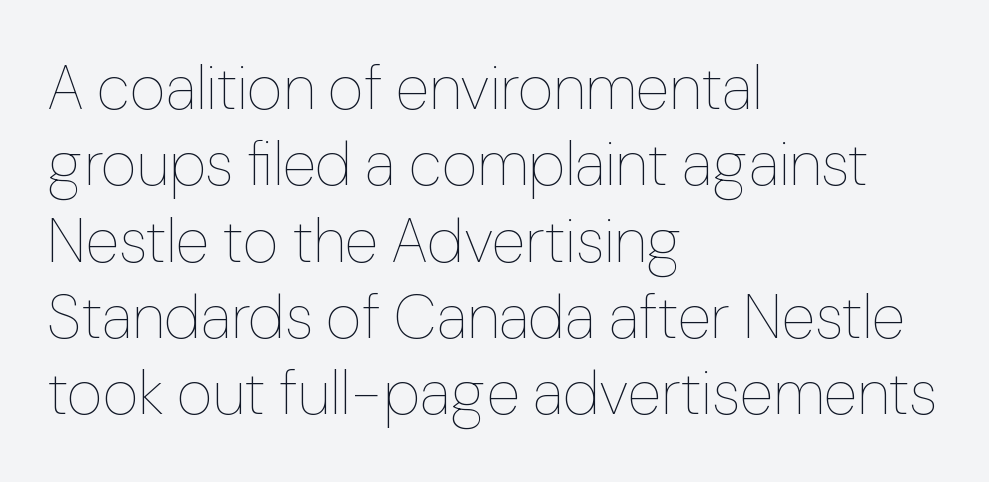
Q: Is the text bold? A: No.
Q: Is the text italic (slanted)? A: No, it is upright.
Q: Is the text underlined? A: No.
Q: How is the paragraph aligned? A: Left-aligned.
Q: Is the spacing between letters normal or unusually wide? A: Normal.
Q: Width (condensed, normal, or wide)? A: Normal.
Q: Stroke contrast? A: Low.
Q: x-height? A: Medium.
Q: Monospaced? A: No.
